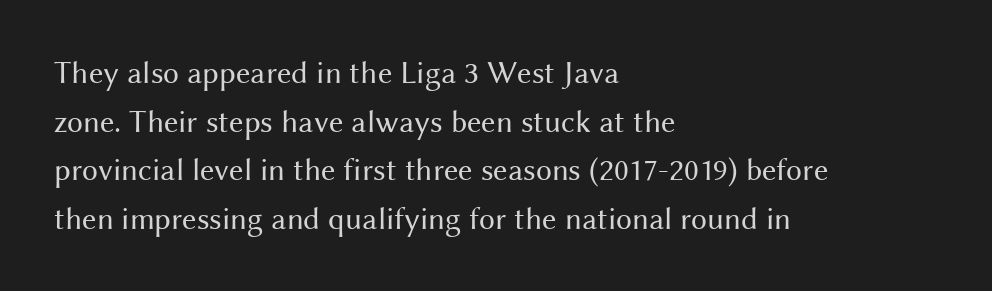
The image shows 32 px regular-weight sans-serif type, upright; set left-aligned, normal line spacing (1.52x), normal letter spacing, not underlined; medium stroke contrast and a medium x-height.
